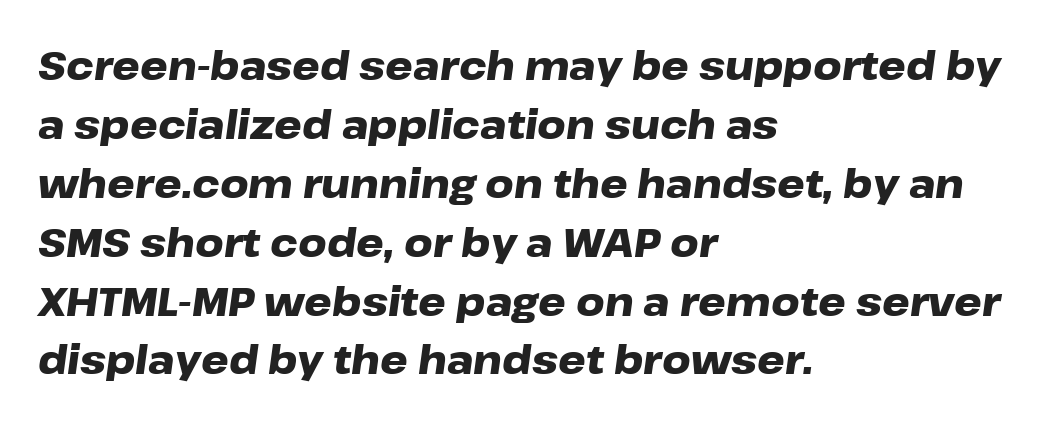
The glyphs are unaccompanied by any horizontal stroke below them. Heavy-handed strokes throughout: this text is bold. The text block is weighted toward the left margin, trailing off unevenly rightward. The passage shown is typed in a proportional face where columns would drift.
